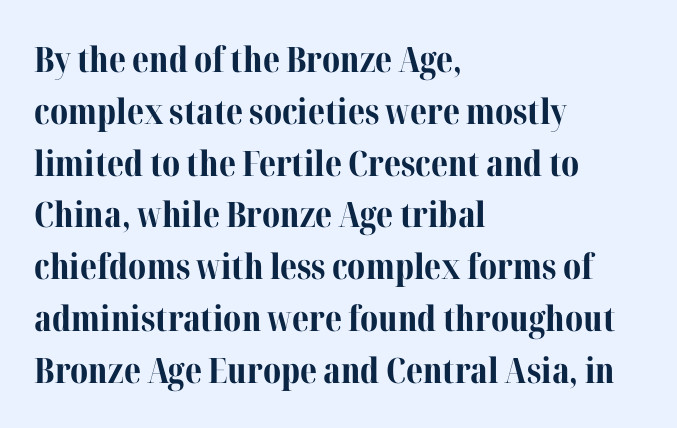
{"serif": "yes", "italic": "no", "bold": "yes", "weight": "bold", "width": "normal", "stroke_contrast": "medium", "x_height": "medium", "monospaced": "no", "underline": "no", "align": "left", "line_spacing": "normal", "line_spacing_ratio": 1.48, "letter_spacing": "normal", "letter_spacing_em": 0.0, "glyph_px": 35}
